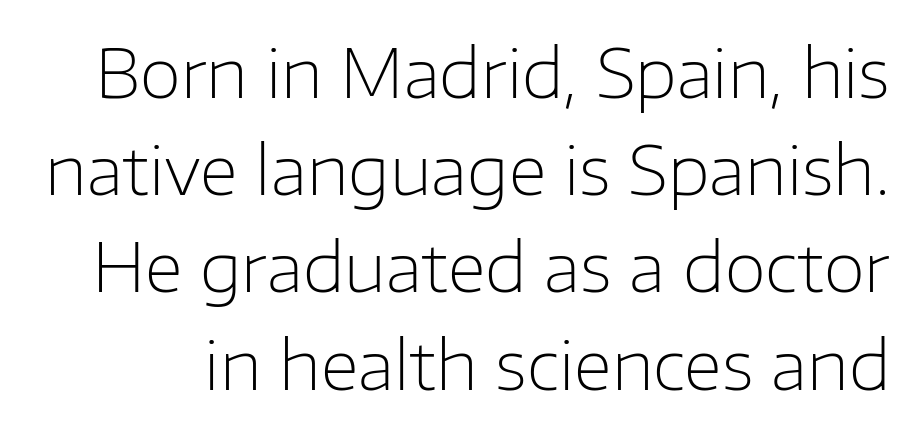
{"serif": "no", "italic": "no", "bold": "no", "weight": "light", "width": "normal", "stroke_contrast": "low", "x_height": "medium", "monospaced": "no", "underline": "no", "line_spacing": "normal", "line_spacing_ratio": 1.43, "letter_spacing": "normal", "letter_spacing_em": 0.0, "glyph_px": 68}
